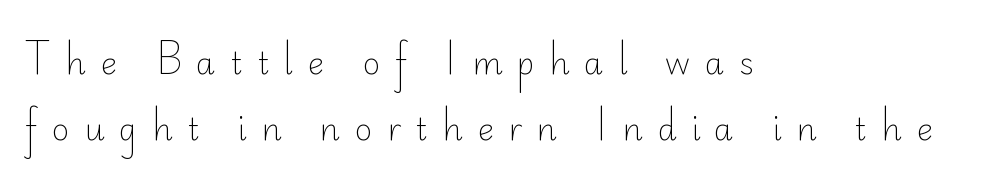
This sample has the flowing, uneven cadence of proportional lettering. Is this a heavy cut? Hardly; it is regular or lighter. How would I describe the line gaps? Wide and relaxed. Does the lettering tilt? It doesn't — this is upright.
